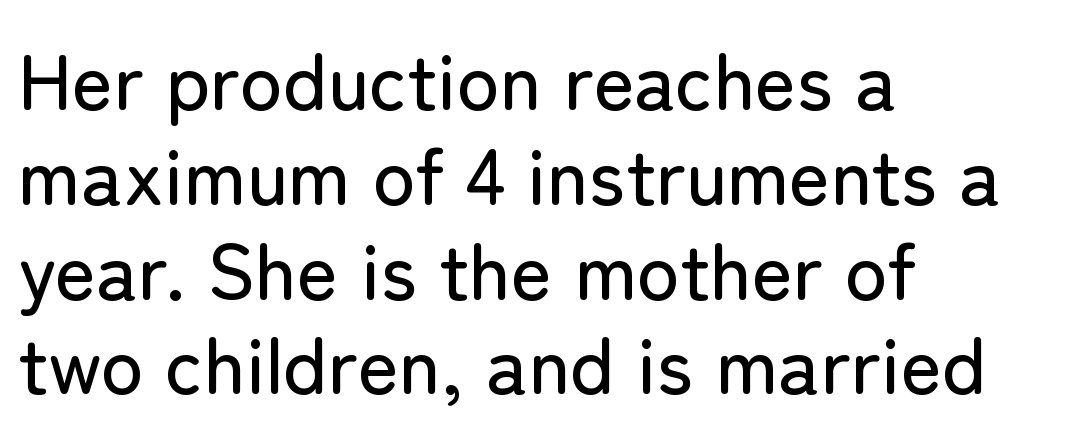
Bare-footed words on every line. A sans-serif font was chosen for this passage. The lines are quadded left. The lettering holds an erect, upright posture throughout. The face used here is proportionally spaced, like ordinary book or web type.
